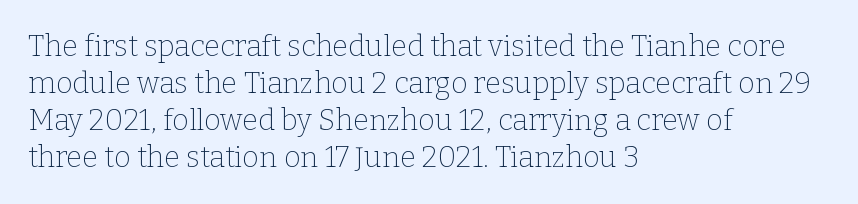
The image shows 29 px thin serif type, upright; set left-aligned, normal line spacing (1.28x), normal letter spacing, not underlined; low stroke contrast and a medium x-height.
